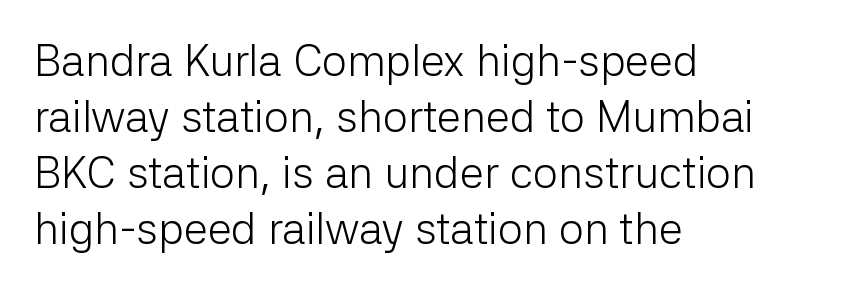
The image shows 44 px light sans-serif type, upright; set left-aligned, normal line spacing (1.27x), normal letter spacing, not underlined; low stroke contrast and a medium x-height.
